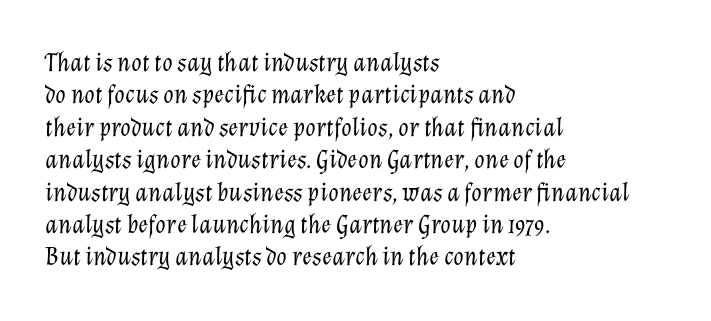
Q: Is the text bold? A: No.
Q: Is the text italic (slanted)? A: Yes, it leans right by about 12 degrees.
Q: Is the text underlined? A: No.
Q: How is the paragraph aligned? A: Left-aligned.
Q: Is the spacing between letters normal or unusually wide? A: Normal.
